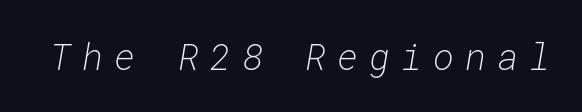
Is the type slanted? Yes — the strokes lean at a clear angle. The area under the type is left untouched. Inter-character spacing is expanded well beyond the font's built-in metrics. No chunkiness to these letters — they're not bold. Think of a typewriter: that constant character pitch is what you see here.
